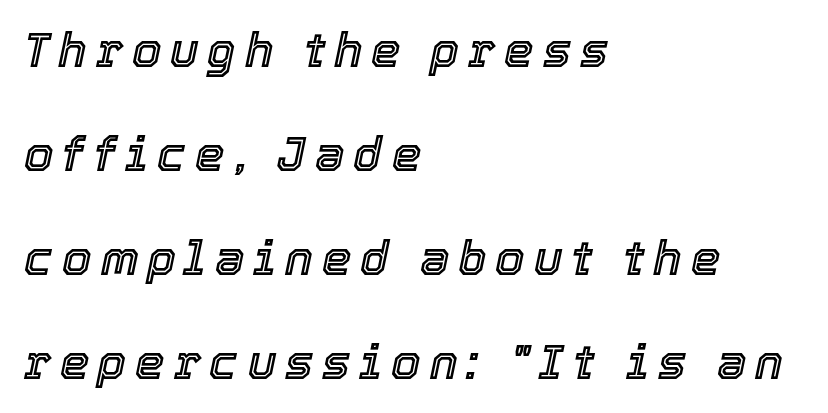
{"italic": "yes", "lean": "right", "slant_degrees": 12, "width": "normal", "x_height": "medium", "monospaced": "no", "underline": "no", "align": "left", "line_spacing": "loose", "line_spacing_ratio": 2.21, "glyph_px": 47}
